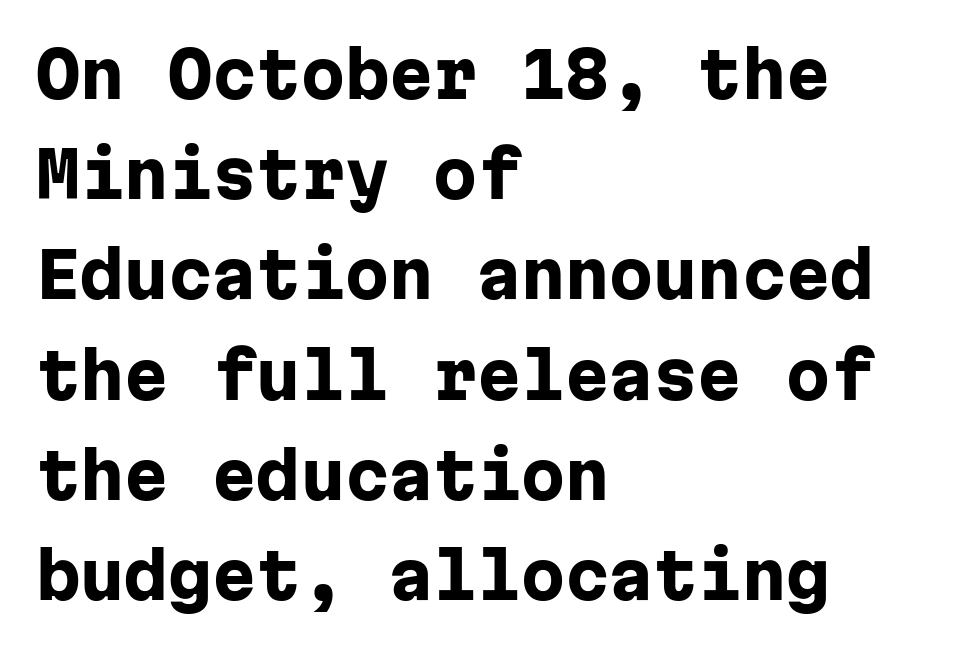
{"serif": "no", "italic": "no", "bold": "yes", "weight": "heavy", "width": "normal", "stroke_contrast": "low", "x_height": "medium", "monospaced": "yes", "underline": "no", "align": "left", "line_spacing": "normal", "line_spacing_ratio": 1.59, "letter_spacing": "normal", "letter_spacing_em": 0.0, "glyph_px": 63}
